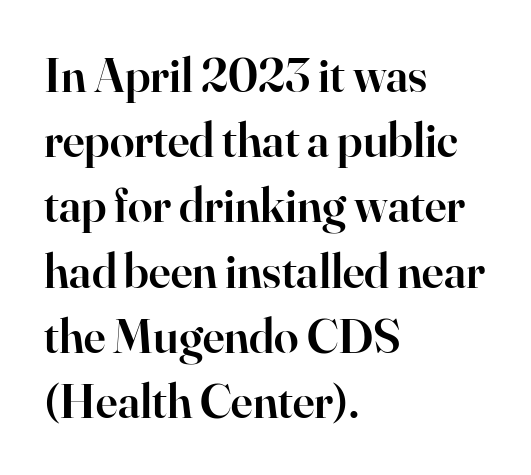
{"serif": "yes", "italic": "no", "bold": "semi", "weight": "semibold", "width": "normal", "stroke_contrast": "high", "x_height": "small", "monospaced": "no", "underline": "no", "align": "left", "line_spacing": "normal", "line_spacing_ratio": 1.33, "letter_spacing": "normal", "letter_spacing_em": 0.0, "glyph_px": 49}
